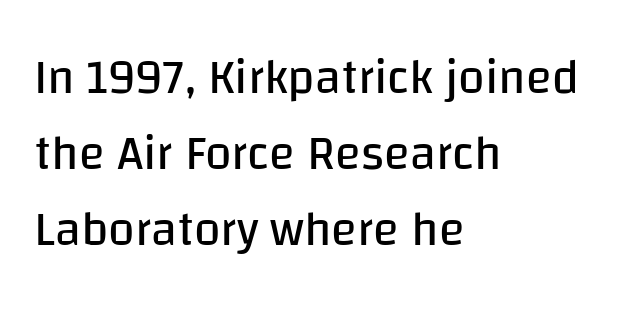
Q: Is the text bold? A: No.
Q: Is the text italic (slanted)? A: No, it is upright.
Q: Is the typeface a serif or a sans-serif typeface? A: Sans-serif.
Q: Is the text underlined? A: No.
Q: How is the paragraph aligned? A: Left-aligned.
Q: Is the spacing between letters normal or unusually wide? A: Normal.
Q: Is the spacing between lines tight, normal or loose? A: Normal.
Q: Width (condensed, normal, or wide)? A: Normal.
Q: Stroke contrast? A: Low.
Q: x-height? A: Large.
Q: Monospaced? A: No.
